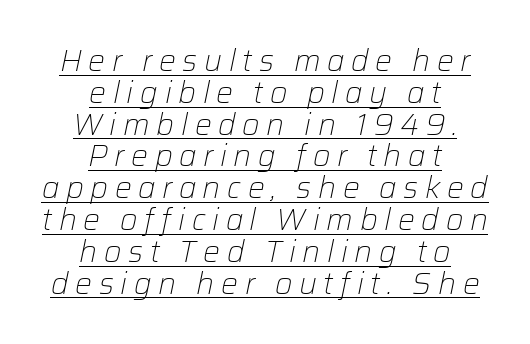
{"italic": "yes", "lean": "right", "slant_degrees": 12, "bold": "no", "weight": "light", "width": "normal", "stroke_contrast": "low", "x_height": "medium", "monospaced": "no", "underline": "yes", "align": "center", "line_spacing": "tight", "line_spacing_ratio": 1.06, "letter_spacing": "wide", "letter_spacing_em": 0.22, "glyph_px": 30}
